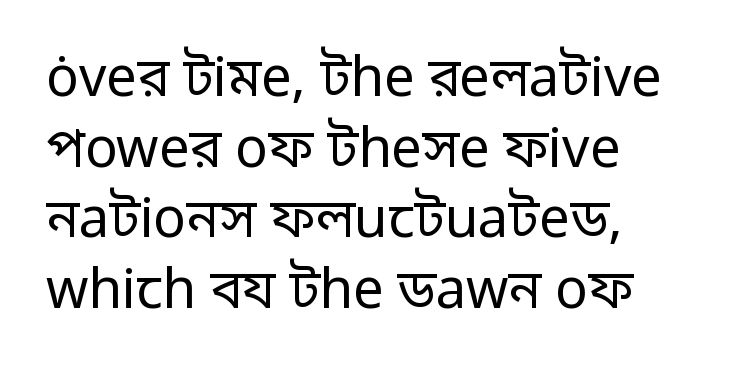
{"serif": "no", "italic": "no", "bold": "no", "weight": "regular", "width": "normal", "stroke_contrast": "low", "x_height": "medium", "monospaced": "no", "underline": "no", "align": "left", "line_spacing": "normal", "line_spacing_ratio": 1.31, "letter_spacing": "normal", "letter_spacing_em": 0.0, "glyph_px": 54}
